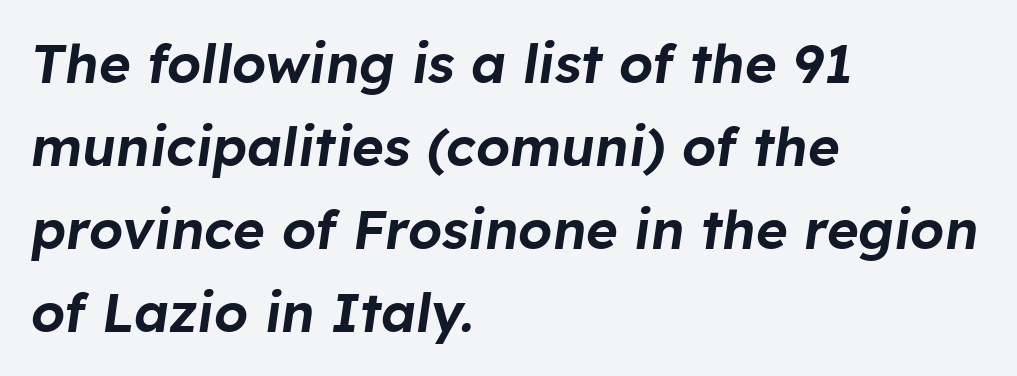
Q: Is the text italic (slanted)? A: Yes, it leans right by about 8 degrees.
Q: Is the text underlined? A: No.
Q: How is the paragraph aligned? A: Left-aligned.
Q: Is the spacing between letters normal or unusually wide? A: Normal.
Q: Is the spacing between lines tight, normal or loose? A: Normal.
Q: Width (condensed, normal, or wide)? A: Normal.
Q: Stroke contrast? A: Low.
Q: x-height? A: Medium.
Q: Monospaced? A: No.
